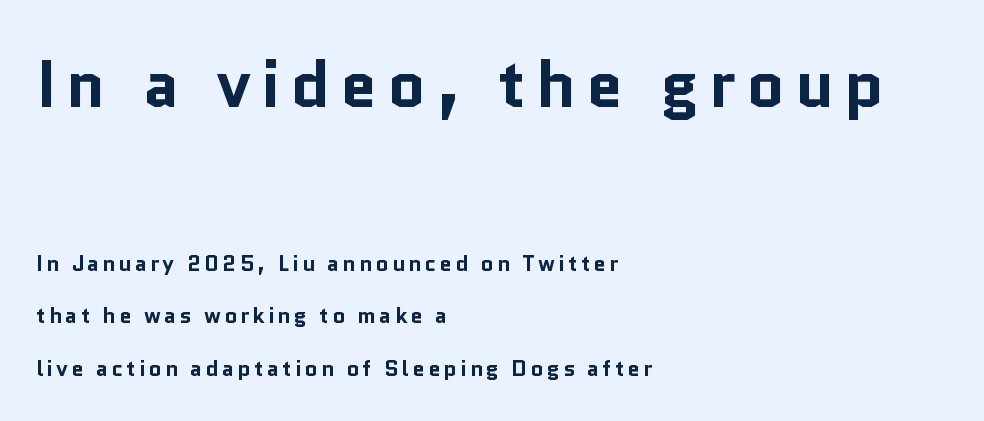
The image shows 66 px bold sans-serif type, upright; set left-aligned, loose line spacing (2.39x), not underlined; the first (top) block is 3.0x larger; low stroke contrast and a medium x-height.
